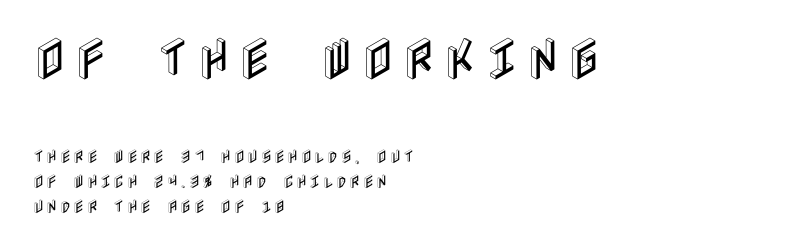
Q: Is the text italic (slanted)? A: No, it is upright.
Q: Is the text underlined? A: No.
Q: How is the paragraph aligned? A: Left-aligned.
Q: Is the spacing between lines tight, normal or loose? A: Normal.
Q: Which block of text is set in a larger size, the first (top) or the second (bottom)? A: The first (top) one.
Q: Width (condensed, normal, or wide)? A: Condensed.
Q: x-height? A: Large.
